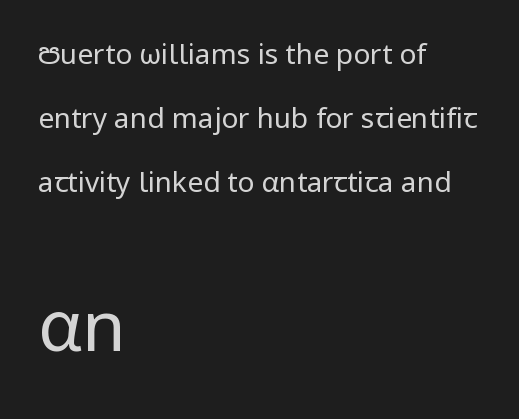
{"serif": "no", "italic": "no", "bold": "no", "weight": "regular", "width": "normal", "stroke_contrast": "low", "x_height": "medium", "monospaced": "no", "underline": "no", "align": "left", "line_spacing": "loose", "line_spacing_ratio": 2.29, "letter_spacing": "normal", "letter_spacing_em": 0.0, "larger_block": "second", "size_ratio": 2.5, "glyph_px": 70}
